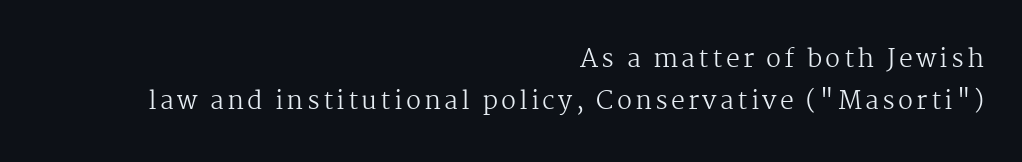
Students, observe: this is what conventionally led text looks like. Ascenders rise straight up at ninety degrees. Horizontally, the lines are justified to the trailing edge only. On a weight scale, this lands at 450 or below.
